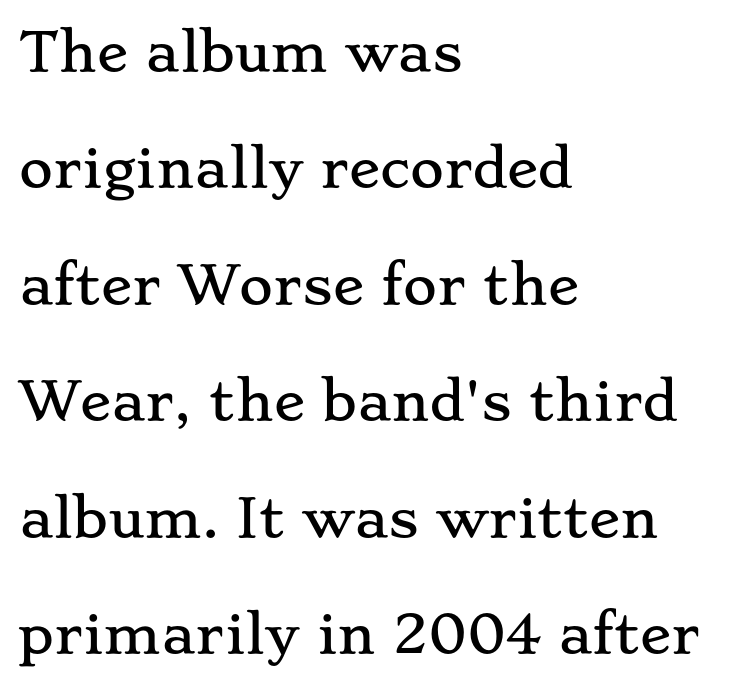
Q: Is the text italic (slanted)? A: No, it is upright.
Q: Is the typeface a serif or a sans-serif typeface? A: Serif.
Q: Is the text underlined? A: No.
Q: How is the paragraph aligned? A: Left-aligned.
Q: Is the spacing between letters normal or unusually wide? A: Normal.
Q: Is the spacing between lines tight, normal or loose? A: Loose.
Q: Width (condensed, normal, or wide)? A: Wide.
Q: Stroke contrast? A: Low.
Q: x-height? A: Small.
Q: Monospaced? A: No.
